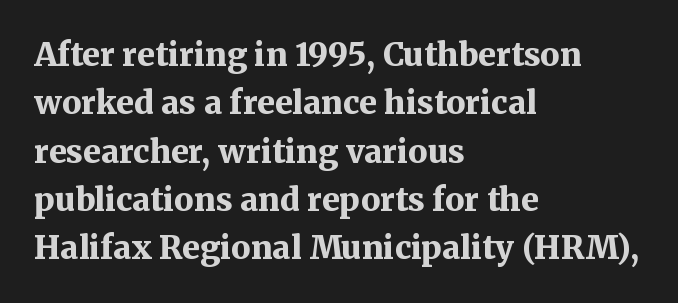
Where is the straight margin? On the left. Whoever set this chose a conventional vertical rhythm. Look at the bottom of the vertical strokes: they flare into serifs here. Does the weight exceed regular? Yes, all the way to bold.
